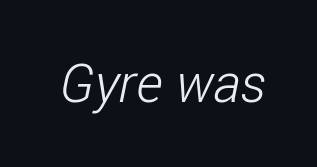
{"serif": "no", "bold": "no", "weight": "light", "width": "condensed", "stroke_contrast": "low", "x_height": "medium", "monospaced": "no", "underline": "no", "letter_spacing": "normal", "letter_spacing_em": 0.0, "glyph_px": 54}
